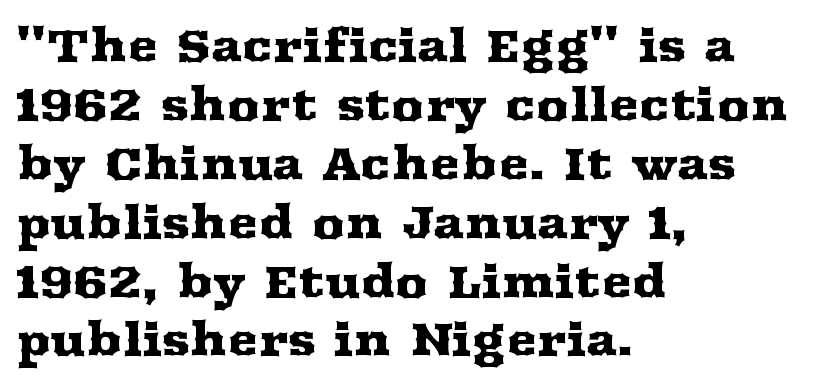
Q: Is the text italic (slanted)? A: No, it is upright.
Q: Is the typeface a serif or a sans-serif typeface? A: Serif.
Q: Is the text underlined? A: No.
Q: How is the paragraph aligned? A: Left-aligned.
Q: Is the spacing between letters normal or unusually wide? A: Normal.
Q: Is the spacing between lines tight, normal or loose? A: Normal.
Q: Width (condensed, normal, or wide)? A: Wide.
Q: Stroke contrast? A: Medium.
Q: x-height? A: Medium.
Q: Monospaced? A: No.
